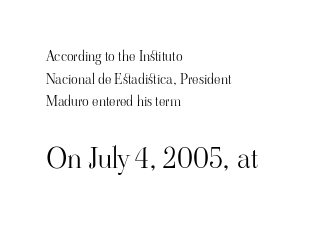
Q: Is the text bold? A: No.
Q: Is the text italic (slanted)? A: No, it is upright.
Q: Is the typeface a serif or a sans-serif typeface? A: Serif.
Q: Is the text underlined? A: No.
Q: How is the paragraph aligned? A: Left-aligned.
Q: Is the spacing between letters normal or unusually wide? A: Normal.
Q: Is the spacing between lines tight, normal or loose? A: Normal.
Q: Which block of text is set in a larger size, the first (top) or the second (bottom)? A: The second (bottom) one.
Q: Width (condensed, normal, or wide)? A: Normal.
Q: Stroke contrast? A: High.
Q: x-height? A: Small.
Q: Monospaced? A: No.
